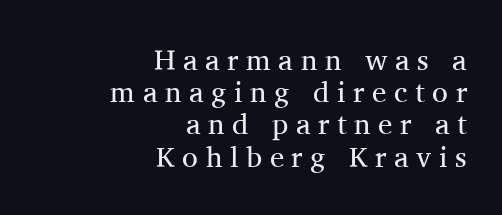
Q: Is the text bold? A: No.
Q: Is the text italic (slanted)? A: No, it is upright.
Q: Is the typeface a serif or a sans-serif typeface? A: Serif.
Q: Is the text underlined? A: No.
Q: How is the paragraph aligned? A: Right-aligned.
Q: Is the spacing between letters normal or unusually wide? A: Unusually wide.
Q: Is the spacing between lines tight, normal or loose? A: Tight.
Q: Width (condensed, normal, or wide)? A: Normal.
Q: Stroke contrast? A: Medium.
Q: x-height? A: Medium.
Q: Monospaced? A: No.
